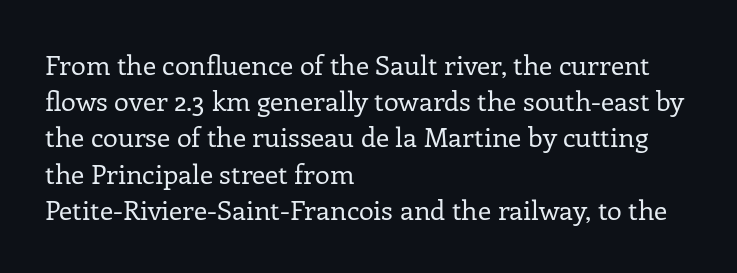
The strokes carry an ordinary text weight at most. Teacher's note: observe the even left margin — that is flush-left alignment. The lines sit at an ordinary, default distance from one another. Does extra space separate the letters? No, they use regular spacing. Posture: vertical. The specimen omits any rule beneath the text block's lines.
